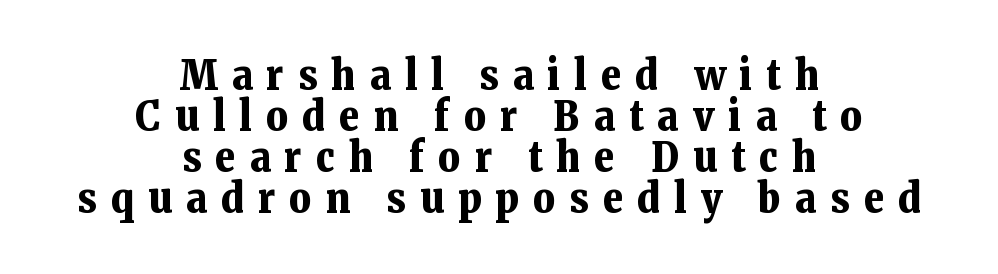
Q: Is the text bold? A: Yes.
Q: Is the text italic (slanted)? A: No, it is upright.
Q: Is the typeface a serif or a sans-serif typeface? A: Serif.
Q: Is the text underlined? A: No.
Q: How is the paragraph aligned? A: Centered.
Q: Is the spacing between letters normal or unusually wide? A: Unusually wide.
Q: Is the spacing between lines tight, normal or loose? A: Tight.
Q: Width (condensed, normal, or wide)? A: Normal.
Q: Stroke contrast? A: Low.
Q: x-height? A: Medium.
Q: Monospaced? A: No.
